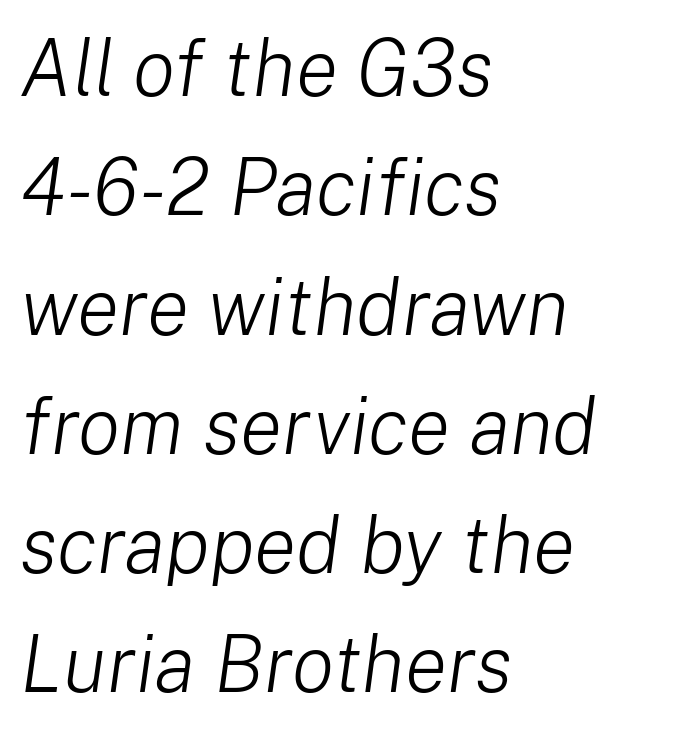
The image shows 79 px light type, italic (leaning right); set left-aligned, normal line spacing (1.51x), normal letter spacing, not underlined; low stroke contrast and a medium x-height.
